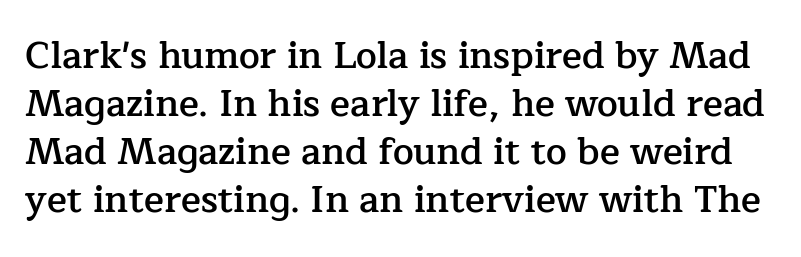
Decoration check: the copy has no underline. Proportional: the letters do not fall into vertical columns. The gaps between neighbouring characters are ordinary and unremarkable. The lines sit at an ordinary, default distance from one another.
